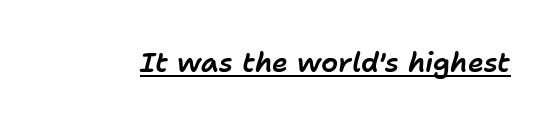
The image shows 27 px text type, italic (leaning right); set normal letter spacing, underlined.
